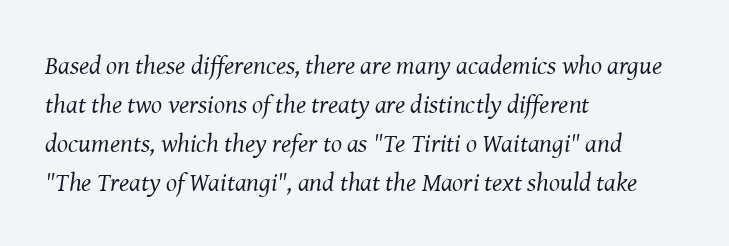
Q: Is the text bold? A: No.
Q: Is the text italic (slanted)? A: Yes, it leans right by about 8 degrees.
Q: Is the text underlined? A: No.
Q: How is the paragraph aligned? A: Left-aligned.
Q: Is the spacing between letters normal or unusually wide? A: Normal.
Q: Is the spacing between lines tight, normal or loose? A: Normal.
